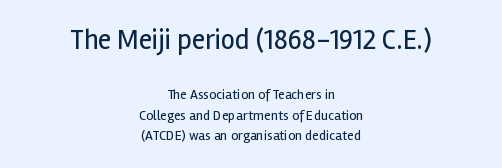
Q: Is the text bold? A: No.
Q: Is the text italic (slanted)? A: No, it is upright.
Q: Is the typeface a serif or a sans-serif typeface? A: Sans-serif.
Q: Is the text underlined? A: No.
Q: How is the paragraph aligned? A: Centered.
Q: Is the spacing between letters normal or unusually wide? A: Normal.
Q: Is the spacing between lines tight, normal or loose? A: Normal.
Q: Which block of text is set in a larger size, the first (top) or the second (bottom)? A: The first (top) one.
Q: Width (condensed, normal, or wide)? A: Normal.
Q: x-height? A: Medium.
Q: Monospaced? A: No.
